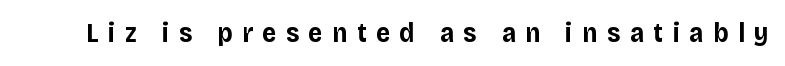
Q: Is the text bold? A: Yes.
Q: Is the text italic (slanted)? A: No, it is upright.
Q: Is the text underlined? A: No.
Q: Is the spacing between letters normal or unusually wide? A: Unusually wide.
